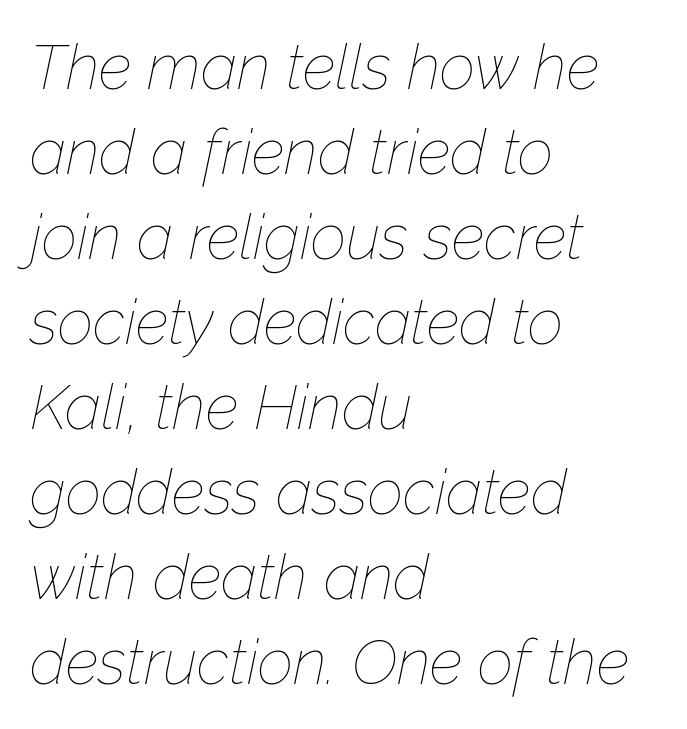
Q: Is the text bold? A: No.
Q: Is the text italic (slanted)? A: Yes, it leans right by about 12 degrees.
Q: Is the text underlined? A: No.
Q: How is the paragraph aligned? A: Left-aligned.
Q: Is the spacing between letters normal or unusually wide? A: Normal.
Q: Is the spacing between lines tight, normal or loose? A: Normal.
Q: Width (condensed, normal, or wide)? A: Normal.
Q: Stroke contrast? A: Low.
Q: x-height? A: Medium.
Q: Monospaced? A: No.
